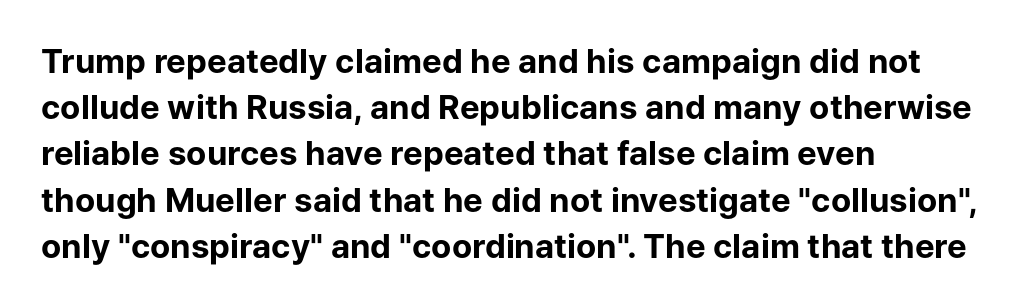
{"serif": "no", "italic": "no", "bold": "yes", "weight": "bold", "width": "normal", "stroke_contrast": "low", "x_height": "medium", "monospaced": "no", "underline": "no", "align": "left", "line_spacing": "normal", "line_spacing_ratio": 1.4, "letter_spacing": "normal", "letter_spacing_em": 0.0, "glyph_px": 33}
